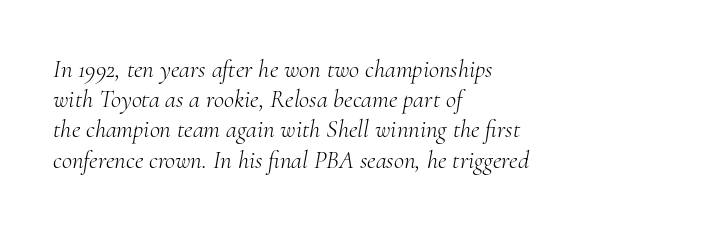
Stems and bowls with no extra thickness — not bold. The whole block is typeset with a tilt. Glance below the letters and you will spot only blank space. Glyph-to-glyph distance matches everyday printed text.
